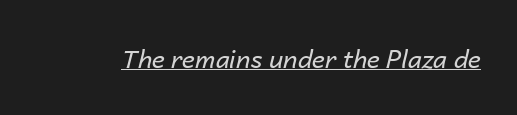
Unbolded letterforms with no extra heft. The rendered words wear a rule along their underside. The passage shown leans; its letterforms are oblique. Short note: letters normally spaced.
